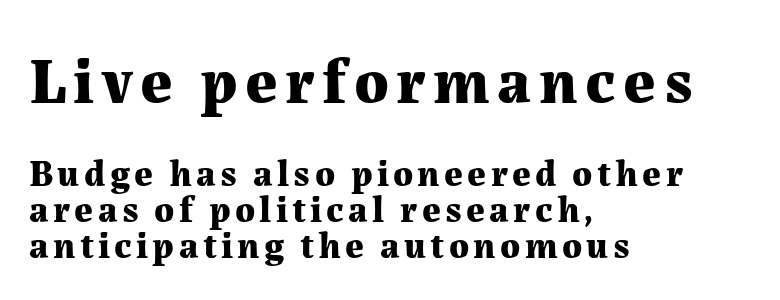
The image shows 64 px bold serif type, upright; set left-aligned, tight line spacing (0.98x), not underlined; the first (top) block is 1.73x larger; medium stroke contrast and a medium x-height.
